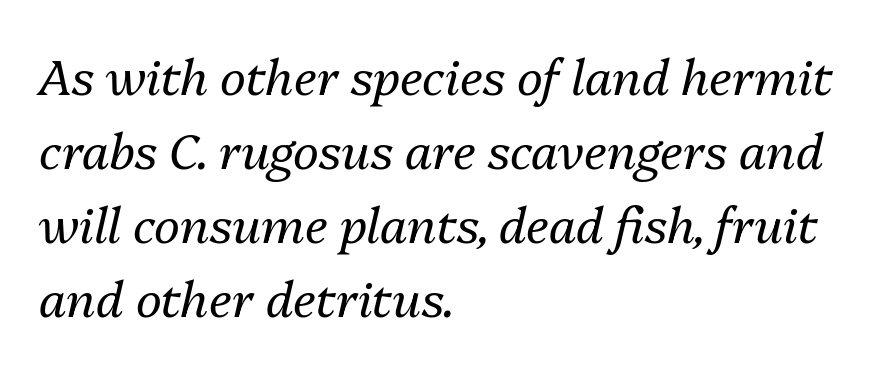
Q: Is the text bold? A: No.
Q: Is the text italic (slanted)? A: Yes, it leans right by about 13 degrees.
Q: Is the text underlined? A: No.
Q: How is the paragraph aligned? A: Left-aligned.
Q: Is the spacing between letters normal or unusually wide? A: Normal.
Q: Is the spacing between lines tight, normal or loose? A: Normal.
Q: Width (condensed, normal, or wide)? A: Normal.
Q: Stroke contrast? A: Medium.
Q: x-height? A: Medium.
Q: Monospaced? A: No.
